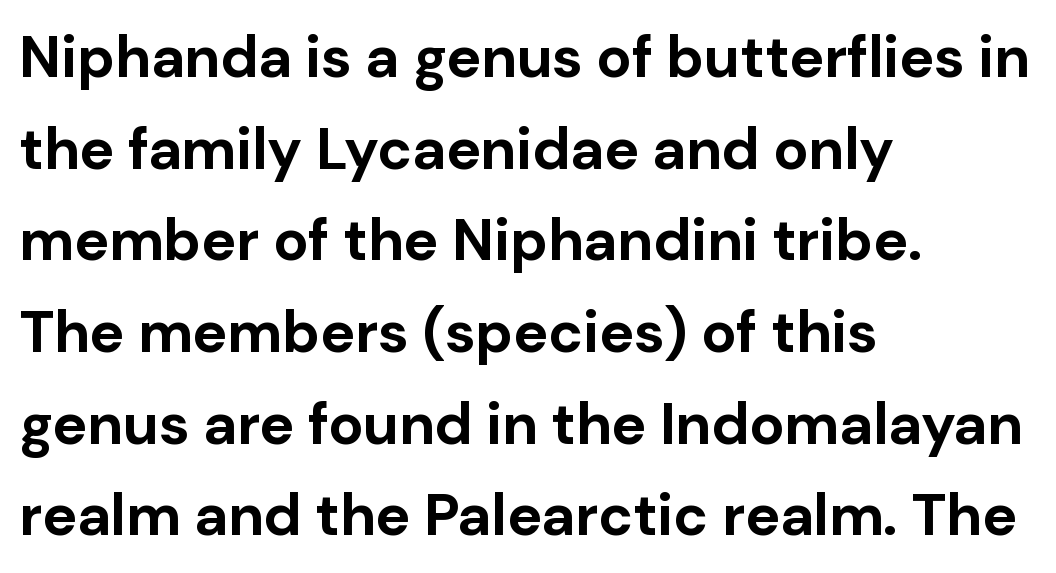
The image shows 58 px bold sans-serif type, upright; set left-aligned, normal line spacing (1.58x), normal letter spacing, not underlined; low stroke contrast and a medium x-height.
